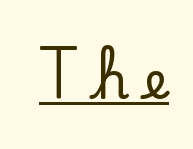
The image shows 51 px text type, upright; set unusually wide letter spacing (+0.32 em), underlined; low stroke contrast and a small x-height.
